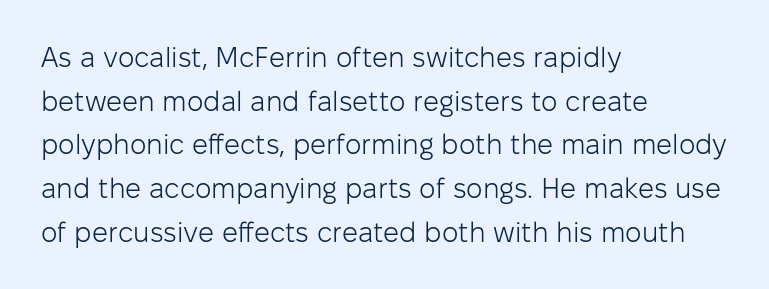
The image shows 28 px light sans-serif type, upright; set left-aligned, normal line spacing (1.56x), normal letter spacing, not underlined; low stroke contrast and a medium x-height.
